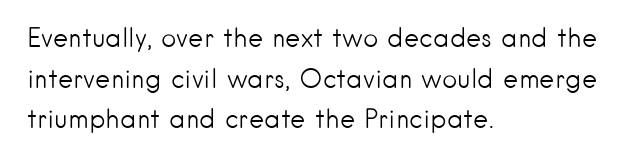
{"italic": "no", "bold": "no", "underline": "no", "align": "left", "line_spacing": "normal", "line_spacing_ratio": 1.56, "letter_spacing": "normal", "letter_spacing_em": 0.0, "glyph_px": 26}
